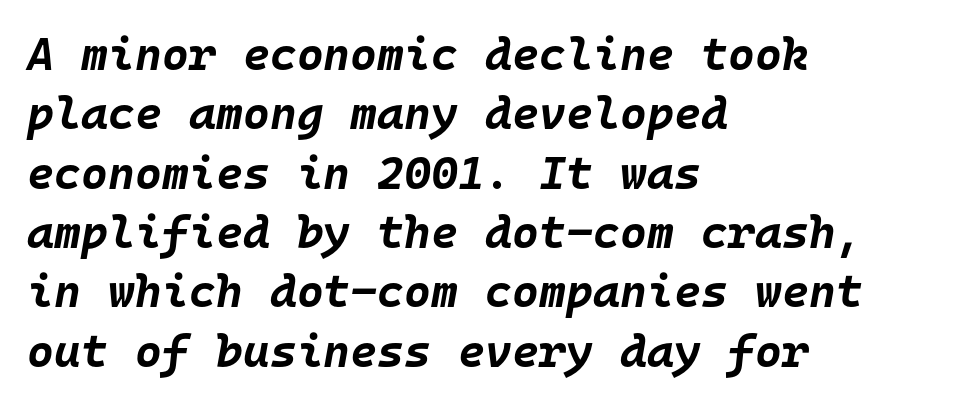
Regarding leading, the lines here are spaced in the standard way. Typeset ragged right — the left edge is the straight one. A typesetter would call this monospace, since all characters share one set width. Every letter is thick-stroked: bold, no question. The glyphs are unaccompanied by any horizontal stroke below them.
